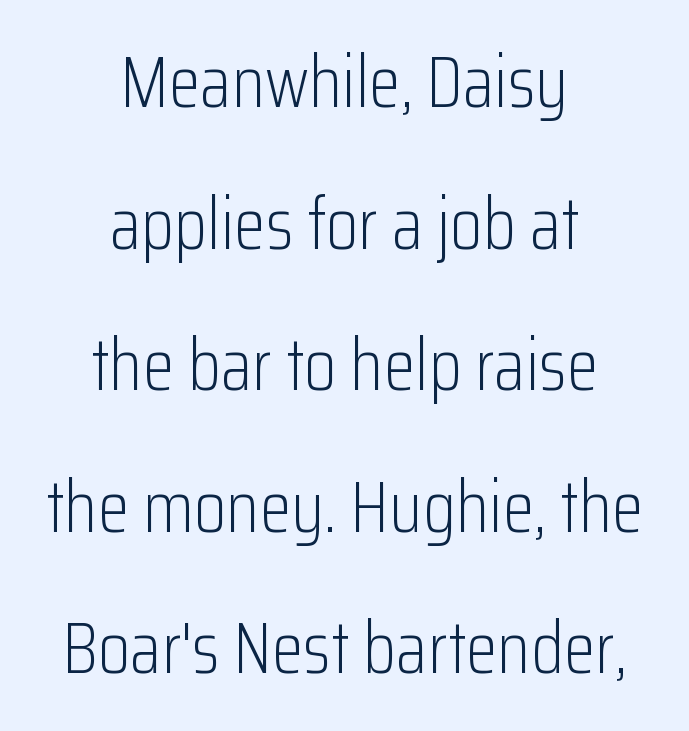
Upright lettering throughout. The passage shown stacks its lines with a broad gap. There is no visible air inserted between adjacent glyphs. Do the characters align in a grid? No, the font is proportional.
